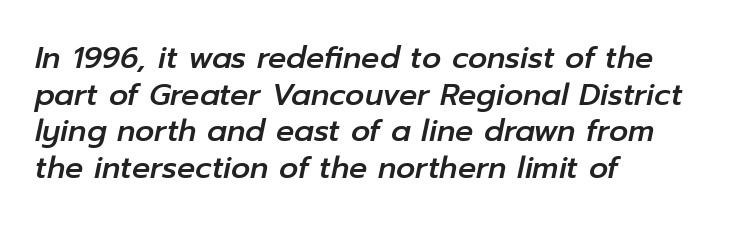
Q: Is the text italic (slanted)? A: Yes, it leans right by about 12 degrees.
Q: Is the text underlined? A: No.
Q: How is the paragraph aligned? A: Left-aligned.
Q: Is the spacing between letters normal or unusually wide? A: Normal.
Q: Width (condensed, normal, or wide)? A: Normal.
Q: Stroke contrast? A: Low.
Q: x-height? A: Medium.
Q: Monospaced? A: No.
